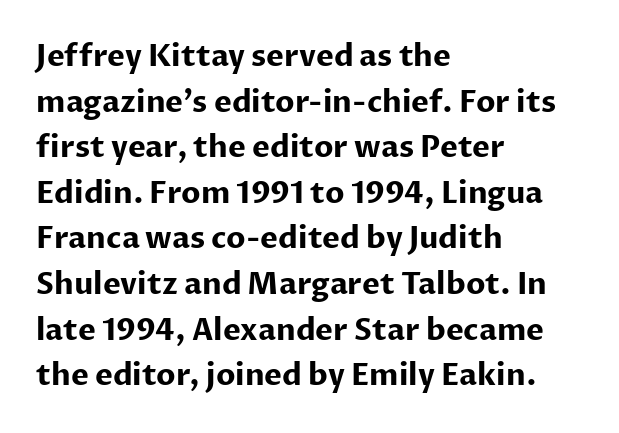
The image shows 30 px bold sans-serif type, upright; set left-aligned, normal line spacing (1.52x), normal letter spacing, not underlined; low stroke contrast and a medium x-height.
